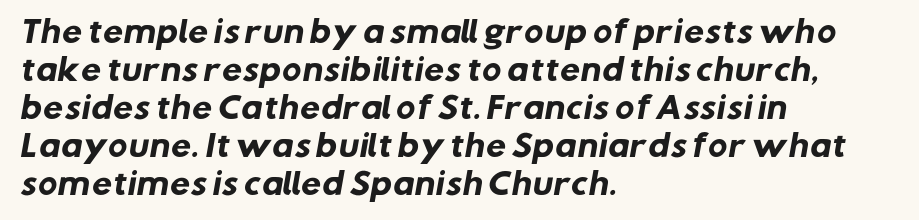
The image shows 29 px heavy sans-serif type; set left-aligned, normal line spacing (1.31x), normal letter spacing, not underlined; low stroke contrast and a medium x-height.
